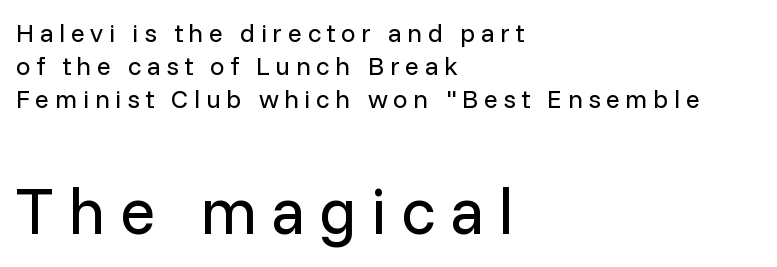
What kind of face is this? One without serifs — a sans. Characters follow at a spacing far wider than the type designer built in. These two chunks differ in scale, with the bottom chunk taking the larger measure. These lines are rendered in a variable-pitch font. Anything drawn beneath the words? Only blank space. Unlike italic type, these characters show no tilt at all.
